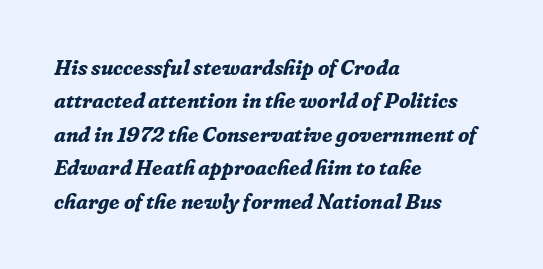
Q: Is the text bold? A: Yes.
Q: Is the text italic (slanted)? A: Yes, it leans right by about 16 degrees.
Q: Is the text underlined? A: No.
Q: How is the paragraph aligned? A: Left-aligned.
Q: Is the spacing between letters normal or unusually wide? A: Normal.
Q: Is the spacing between lines tight, normal or loose? A: Normal.
